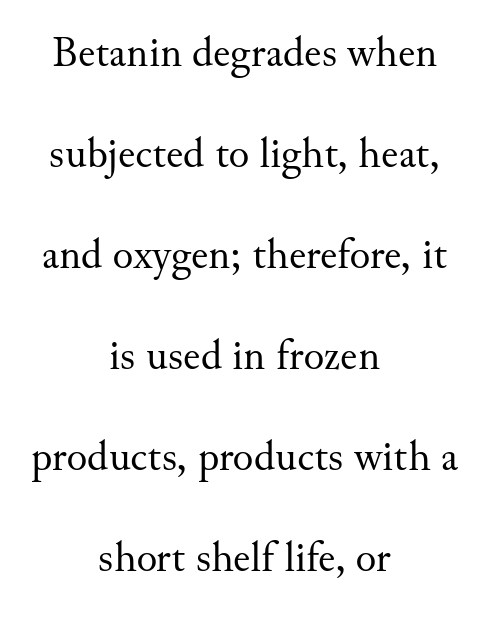
Proportional: the letters do not fall into vertical columns. Yep, those are serifs on the letters. Does extra space separate the letters? No, they use regular spacing. Typeset on center — no edge is straight.
